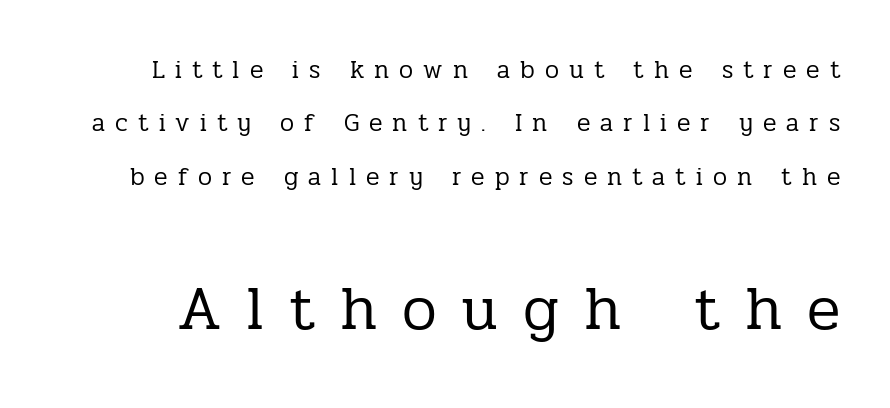
You could fit nearly another row in the gap between these rows. Type without underlining. Tall strokes in this sample are plumb rather than angled. There is plenty of visible air inserted between adjacent glyphs. Serifs: yes, visible at the terminals of the letterforms. Weight: in the light-to-regular range.
